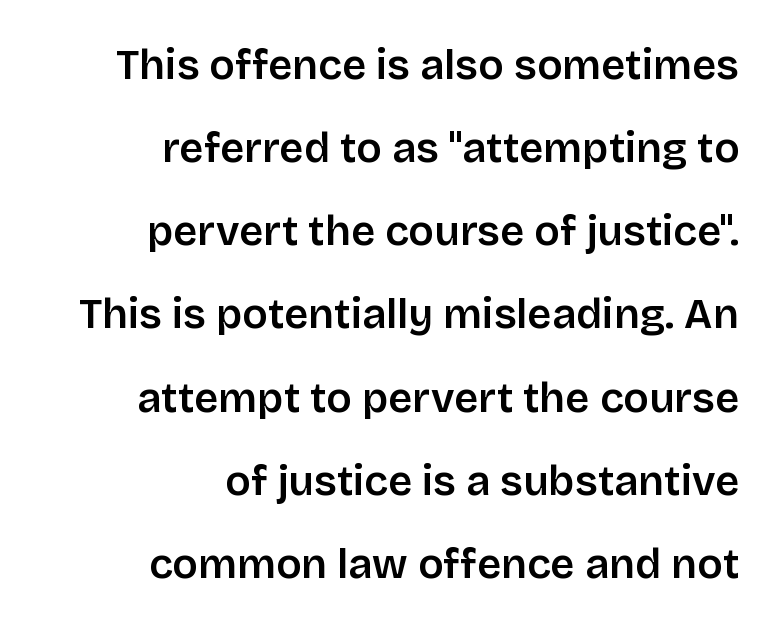
{"serif": "no", "italic": "no", "bold": "semi", "weight": "semibold", "width": "normal", "stroke_contrast": "low", "x_height": "large", "monospaced": "no", "underline": "no", "align": "right", "line_spacing": "loose", "line_spacing_ratio": 1.98, "letter_spacing": "normal", "letter_spacing_em": 0.0, "glyph_px": 42}
